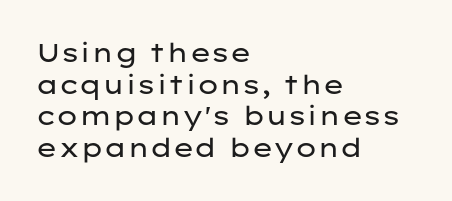
Q: Is the text bold? A: No.
Q: Is the text italic (slanted)? A: No, it is upright.
Q: Is the text underlined? A: No.
Q: How is the paragraph aligned? A: Left-aligned.
Q: Is the spacing between letters normal or unusually wide? A: Normal.
